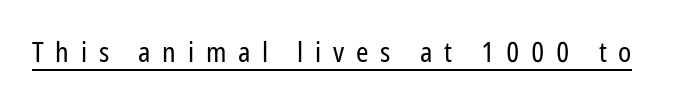
{"serif": "no", "italic": "no", "bold": "no", "weight": "regular", "width": "condensed", "stroke_contrast": "low", "x_height": "medium", "monospaced": "no", "underline": "yes", "letter_spacing": "wide", "letter_spacing_em": 0.42, "glyph_px": 28}
